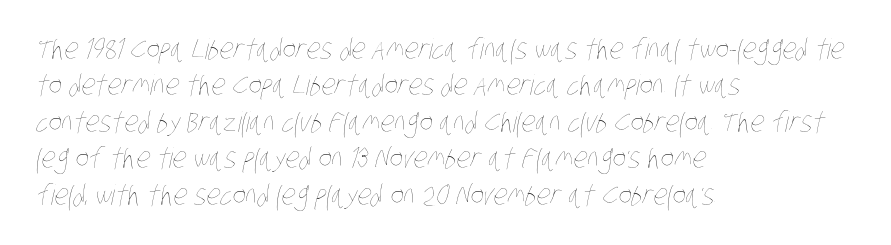
The line texture is even and compact thanks to regular tracking. Varying glyph widths throughout — classic text-font behaviour. Weight: regular or lighter. The foot of each line stays bare and open.
